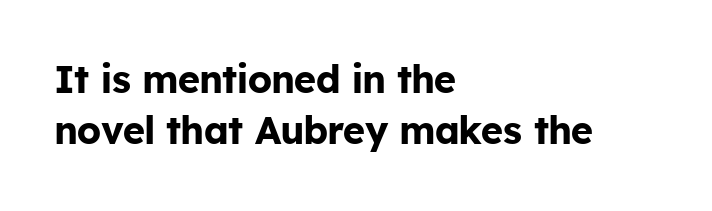
The image shows 38 px bold sans-serif type, upright; set left-aligned, normal line spacing (1.33x), normal letter spacing, not underlined; low stroke contrast and a medium x-height.
